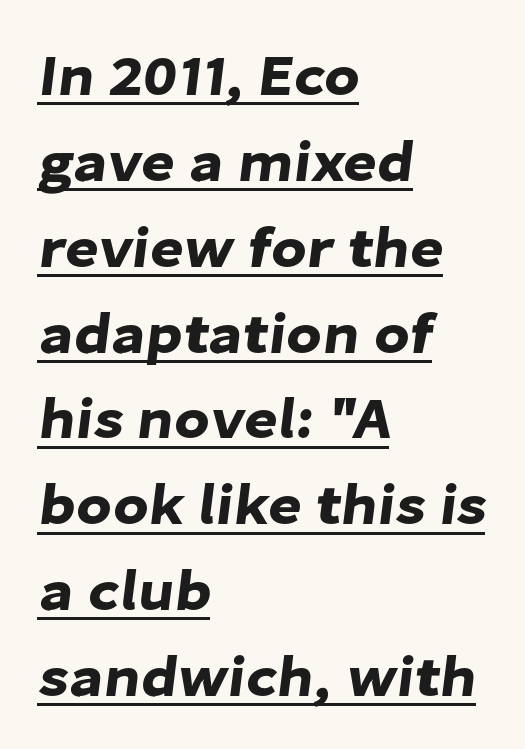
{"serif": "no", "width": "normal", "stroke_contrast": "low", "x_height": "medium", "monospaced": "no", "underline": "yes", "align": "left", "line_spacing": "normal", "line_spacing_ratio": 1.48, "letter_spacing": "normal", "letter_spacing_em": 0.0, "glyph_px": 58}
